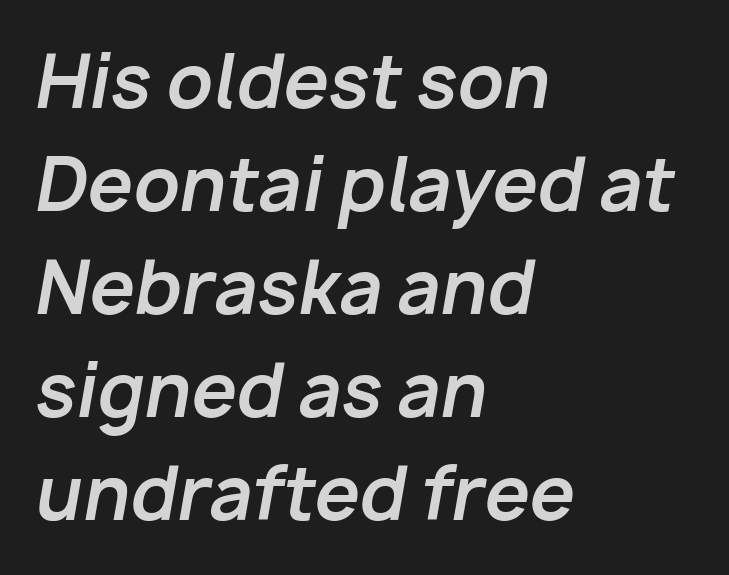
The passage shown is typed in a proportional face where columns would drift. The passage shown is emphatically bold. This sample uses plain, unmodified letter spacing. Every row of glyphs begins at an identical x-position on the left. The string is rendered with underlining switched off. Honestly, the row spacing looks completely unremarkable.
